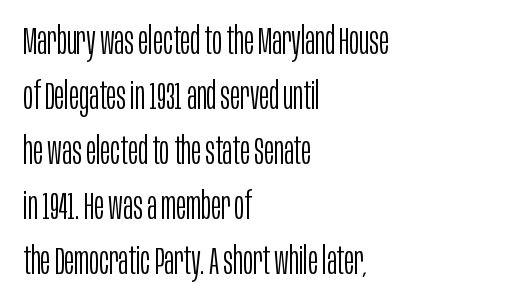
When letters stand straight like this, we call the style roman or upright. The text block is weighted toward the left margin, trailing off unevenly rightward. Normally led — the rows are evenly, conventionally spaced. The rendering uses natural spacing where letterforms have individual widths. Classification — sans serif. Descenders hang freely into open space.
